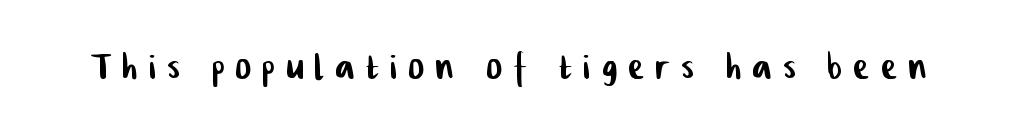
Someone cranked the tracking dial way up on this one. The glyphs in this specimen are sans serif. Nobody drew a line under any word here. Note the varied advance widths — an 'i' is clearly narrower than an 'm'.
